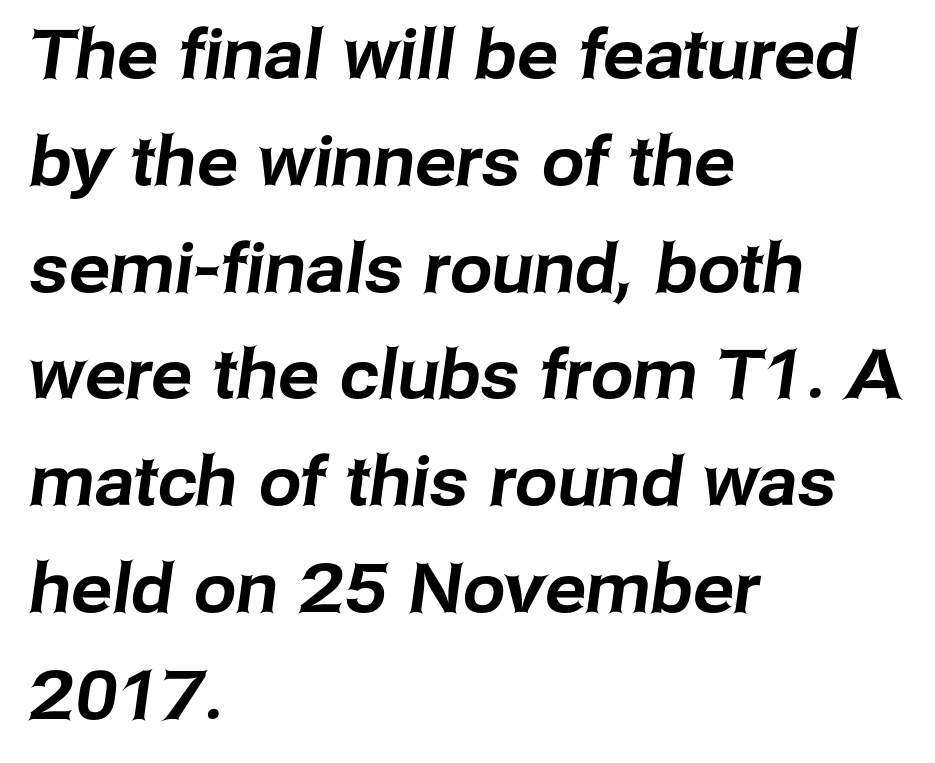
The image shows 68 px sans-serif type; set left-aligned, normal line spacing (1.57x), normal letter spacing, not underlined; low stroke contrast and a medium x-height.
